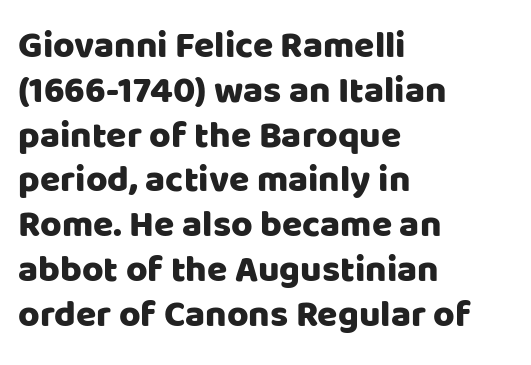
{"serif": "no", "italic": "no", "width": "normal", "stroke_contrast": "low", "x_height": "large", "monospaced": "no", "underline": "no", "align": "left", "line_spacing_ratio": 1.21, "letter_spacing": "normal", "letter_spacing_em": 0.0, "glyph_px": 37}
